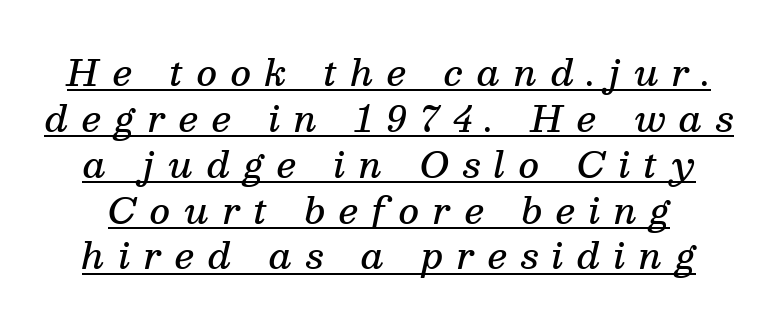
These lines are composed in type with serifs. This sample carries an underscore along the baseline area. This sample uses expanded letter spacing, leaving extra air between glyphs. A typesetter would call this leading conventional body-copy spacing. Does the weight exceed regular? Yes, but only to semibold.
